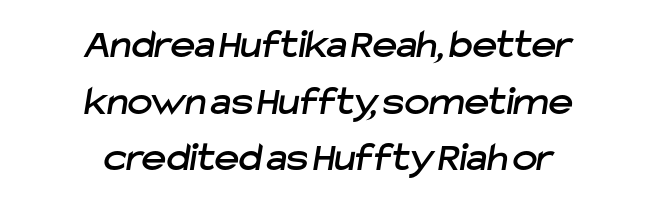
{"serif": "no", "width": "normal", "stroke_contrast": "low", "x_height": "medium", "monospaced": "no", "underline": "no", "align": "center", "line_spacing": "normal", "line_spacing_ratio": 1.35, "letter_spacing": "normal", "letter_spacing_em": 0.0, "glyph_px": 42}
